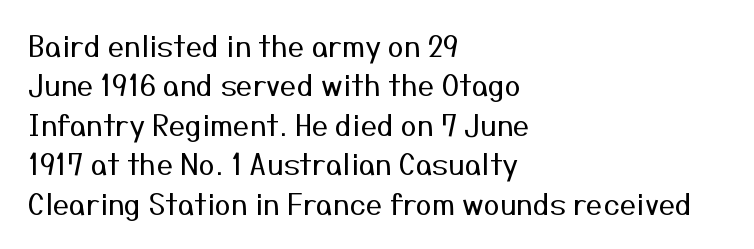
{"serif": "no", "italic": "no", "bold": "no", "weight": "regular", "width": "normal", "stroke_contrast": "medium", "x_height": "medium", "monospaced": "no", "underline": "no", "align": "left", "line_spacing": "normal", "line_spacing_ratio": 1.36, "letter_spacing": "normal", "letter_spacing_em": 0.0, "glyph_px": 29}
